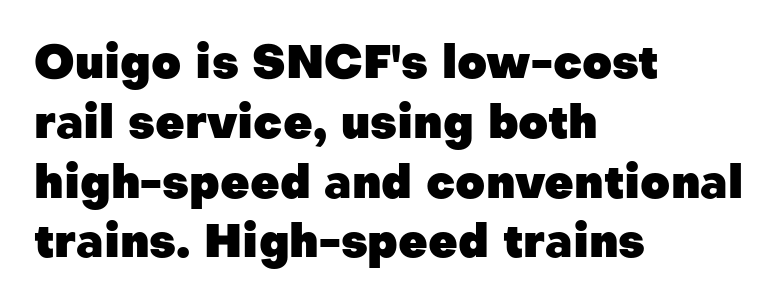
{"serif": "no", "italic": "no", "bold": "yes", "weight": "heavy", "width": "normal", "stroke_contrast": "low", "x_height": "medium", "monospaced": "no", "underline": "no", "align": "left", "line_spacing": "normal", "line_spacing_ratio": 1.3, "letter_spacing": "normal", "letter_spacing_em": 0.0, "glyph_px": 46}
